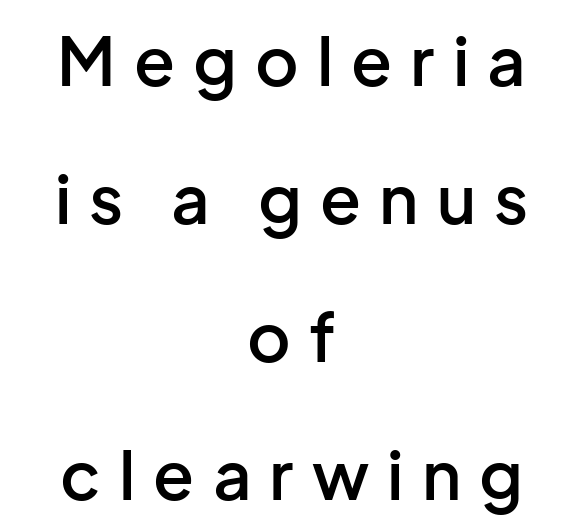
{"serif": "no", "italic": "no", "bold": "semi", "weight": "semibold", "width": "normal", "stroke_contrast": "low", "x_height": "medium", "monospaced": "no", "underline": "no", "align": "center", "line_spacing": "loose", "line_spacing_ratio": 2.06, "letter_spacing": "wide", "letter_spacing_em": 0.27, "glyph_px": 67}
